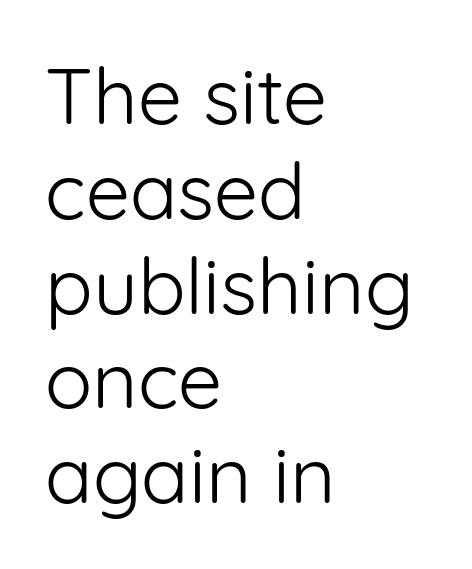
Q: Is the text bold? A: No.
Q: Is the text italic (slanted)? A: No, it is upright.
Q: Is the typeface a serif or a sans-serif typeface? A: Sans-serif.
Q: Is the text underlined? A: No.
Q: How is the paragraph aligned? A: Left-aligned.
Q: Is the spacing between letters normal or unusually wide? A: Normal.
Q: Width (condensed, normal, or wide)? A: Normal.
Q: Stroke contrast? A: Low.
Q: x-height? A: Medium.
Q: Monospaced? A: No.
